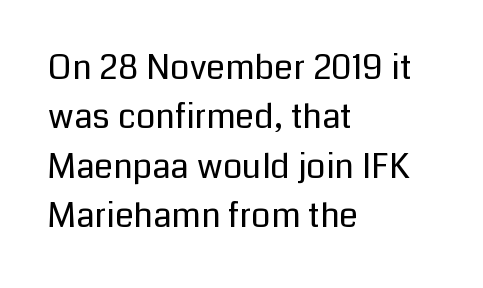
Caption: multi-line text, flush left, ragged right. Looks like regular typesetting: each glyph gets only the width it needs. Do the letters lean? They stand straight. A clean baseline with only descenders dipping below it. Nobody touched the tracking dial on this one. Serif or sans? Sans — the stroke terminals are bare.
